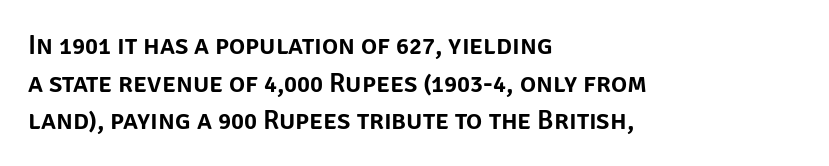
Plain, unruled lines of type. The lines in this sample share a left origin and differ only in where they stop. The specimen reads as upright at a glance. Letter spacing: default. If you measured baseline to baseline, you'd find a middling distance.
